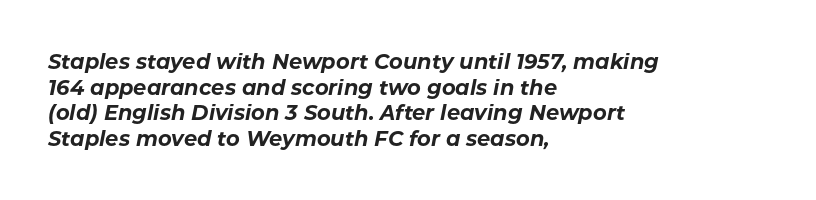
The image shows 21 px bold type, italic (leaning right); set left-aligned, line spacing 1.22x, normal letter spacing, not underlined.
